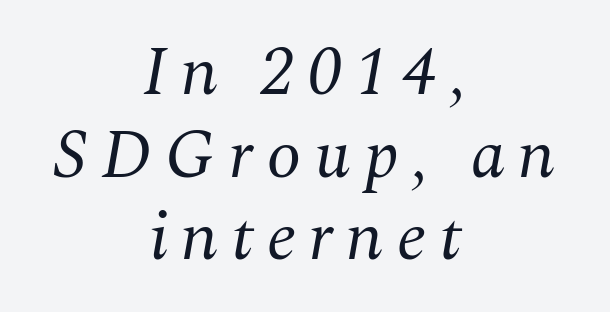
Q: Is the text bold? A: No.
Q: Is the text italic (slanted)? A: Yes, it leans right by about 10 degrees.
Q: Is the typeface a serif or a sans-serif typeface? A: Serif.
Q: Is the text underlined? A: No.
Q: How is the paragraph aligned? A: Centered.
Q: Width (condensed, normal, or wide)? A: Normal.
Q: Stroke contrast? A: Medium.
Q: x-height? A: Medium.
Q: Monospaced? A: No.
